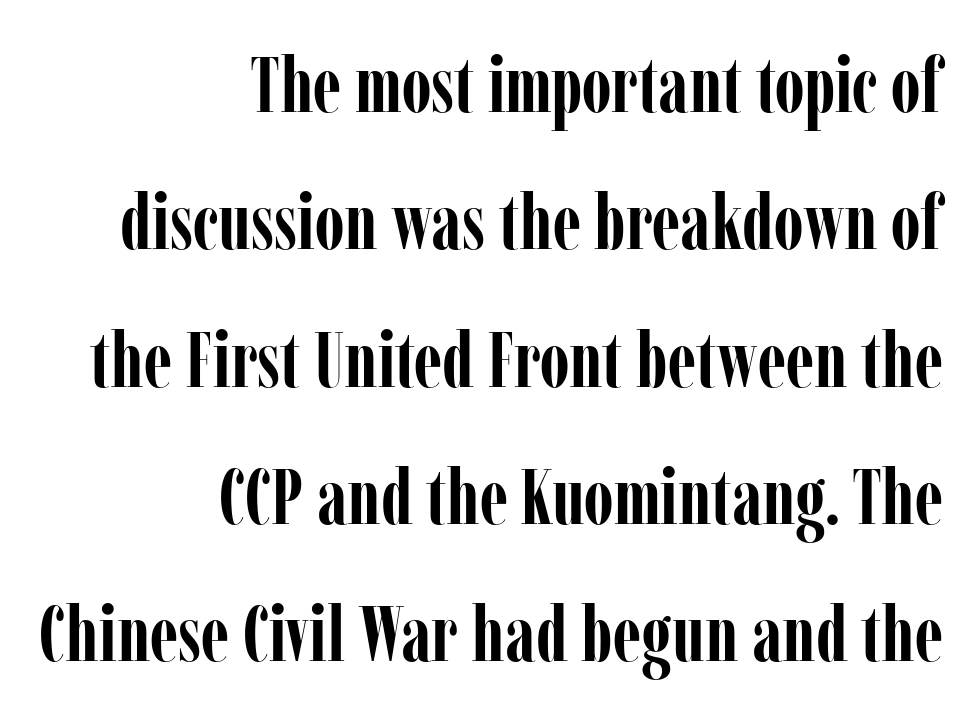
Q: Is the text bold? A: Yes.
Q: Is the text italic (slanted)? A: No, it is upright.
Q: Is the typeface a serif or a sans-serif typeface? A: Serif.
Q: Is the text underlined? A: No.
Q: How is the paragraph aligned? A: Right-aligned.
Q: Is the spacing between letters normal or unusually wide? A: Normal.
Q: Width (condensed, normal, or wide)? A: Condensed.
Q: Stroke contrast? A: Low.
Q: x-height? A: Medium.
Q: Monospaced? A: No.
